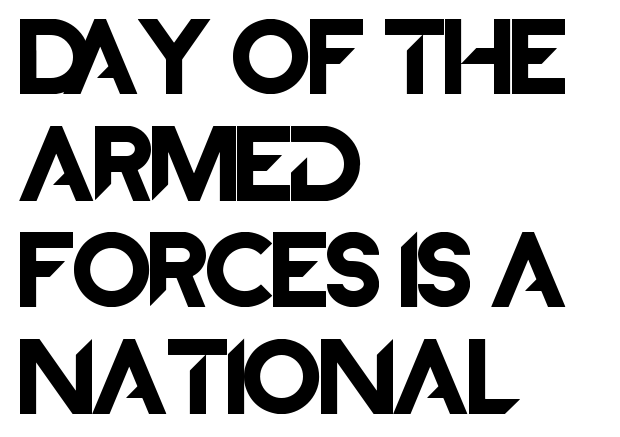
Is there any slant? The stems are plumb. Leading: standard. The line texture is even and compact thanks to regular tracking. Letters rest on an invisible, unmarked baseline. Letterform terminals end flat and unadorned throughout the passage.
